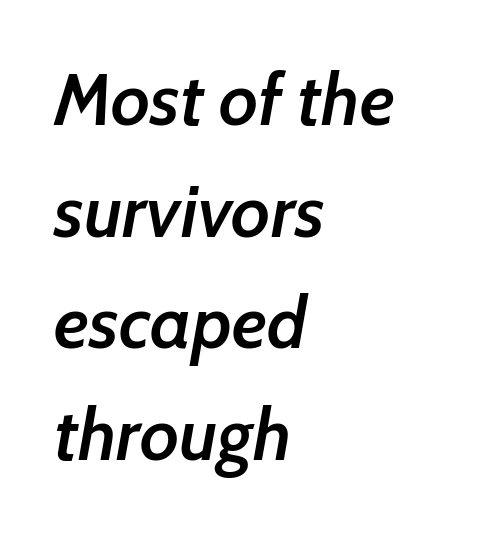
Q: Is the text bold? A: Semi-bold.
Q: Is the text italic (slanted)? A: Yes, it leans right by about 7 degrees.
Q: Is the text underlined? A: No.
Q: How is the paragraph aligned? A: Left-aligned.
Q: Is the spacing between letters normal or unusually wide? A: Normal.
Q: Is the spacing between lines tight, normal or loose? A: Normal.
Q: Width (condensed, normal, or wide)? A: Normal.
Q: Stroke contrast? A: Low.
Q: x-height? A: Medium.
Q: Monospaced? A: No.
